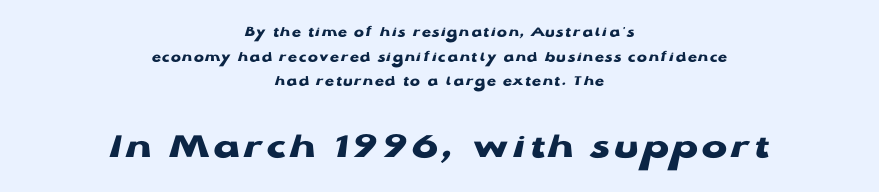
Each letter keeps its own natural width here, so spacing adapts to shape. Beneath every word, the page is bare. The leading is moderate, giving the passage an even texture. These lines were composed using upright roman letters. Students, this is bold: see how much ink each stroke carries.
